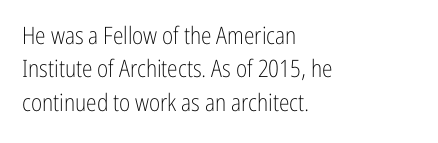
The image shows 24 px text type, upright; set left-aligned, normal line spacing (1.39x), normal letter spacing, not underlined.
